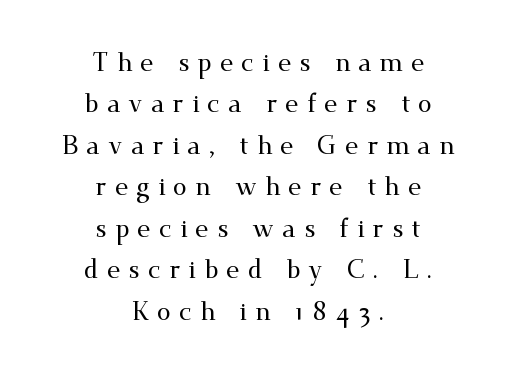
{"italic": "no", "underline": "no", "align": "center", "line_spacing": "normal", "line_spacing_ratio": 1.66, "letter_spacing": "wide", "letter_spacing_em": 0.33, "glyph_px": 25}
